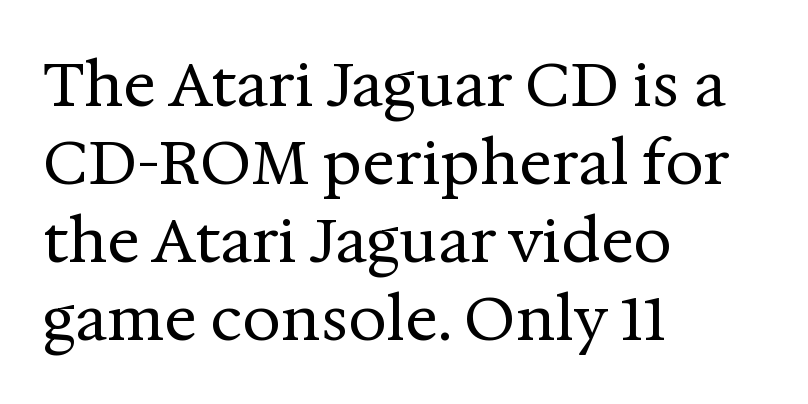
Q: Is the text bold? A: No.
Q: Is the text italic (slanted)? A: No, it is upright.
Q: Is the typeface a serif or a sans-serif typeface? A: Serif.
Q: Is the text underlined? A: No.
Q: How is the paragraph aligned? A: Left-aligned.
Q: Is the spacing between letters normal or unusually wide? A: Normal.
Q: Is the spacing between lines tight, normal or loose? A: Normal.
Q: Width (condensed, normal, or wide)? A: Normal.
Q: Stroke contrast? A: Medium.
Q: x-height? A: Medium.
Q: Monospaced? A: No.
